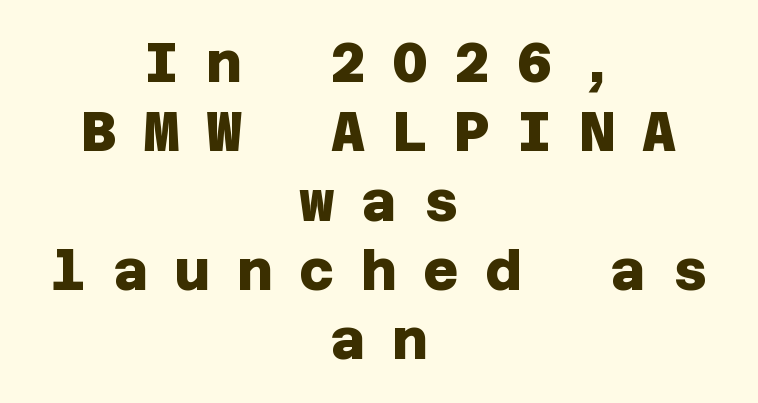
{"serif": "no", "bold": "yes", "weight": "heavy", "width": "normal", "stroke_contrast": "low", "x_height": "large", "underline": "no", "align": "center", "line_spacing": "normal", "line_spacing_ratio": 1.26, "letter_spacing": "wide", "letter_spacing_em": 0.48, "glyph_px": 55}
